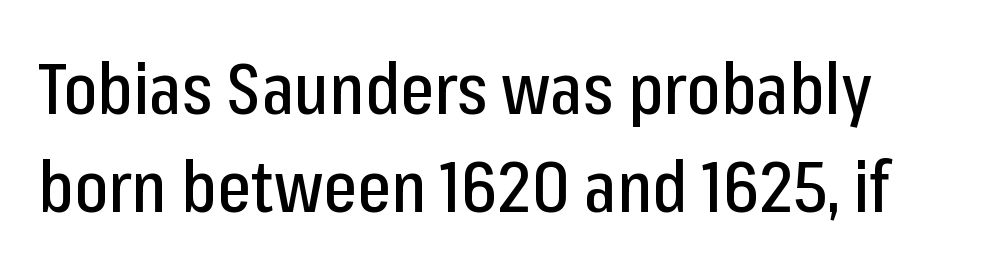
The image shows 71 px condensed sans-serif type, upright; set normal line spacing (1.38x), normal letter spacing, not underlined; low stroke contrast and a medium x-height.
